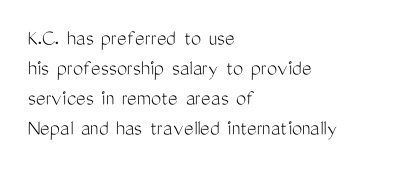
The lines are quadded left. The font sits on the lighter half of the weight spectrum, regular included. Tracking here is standard; glyphs follow each other at the usual distance. Italic? Not at all — the glyphs are vertical. Rule under the text: the space is simply empty.
